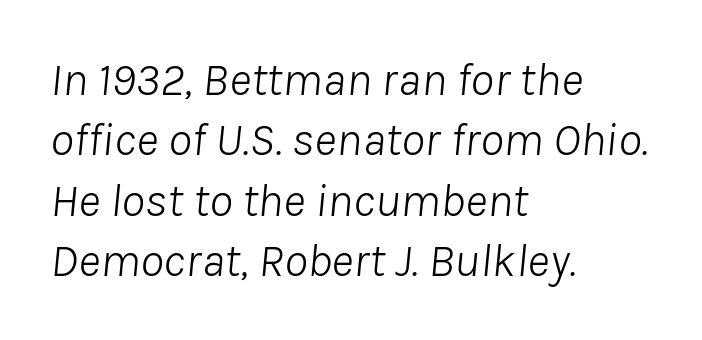
Q: Is the text bold? A: No.
Q: Is the text italic (slanted)? A: Yes, it leans right by about 8 degrees.
Q: Is the text underlined? A: No.
Q: How is the paragraph aligned? A: Left-aligned.
Q: Is the spacing between letters normal or unusually wide? A: Normal.
Q: Is the spacing between lines tight, normal or loose? A: Normal.
Q: Width (condensed, normal, or wide)? A: Normal.
Q: Stroke contrast? A: Low.
Q: x-height? A: Medium.
Q: Monospaced? A: No.
